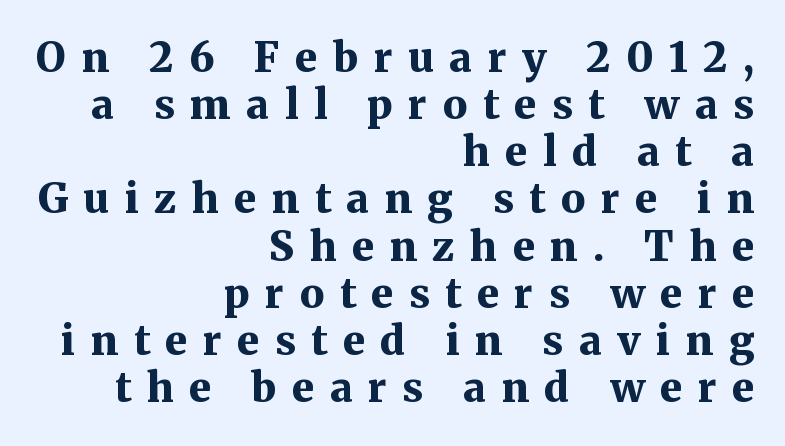
The image shows 41 px bold serif type, upright; set right-aligned, tight line spacing (1.15x), unusually wide letter spacing (+0.38 em), not underlined; medium stroke contrast and a medium x-height.
